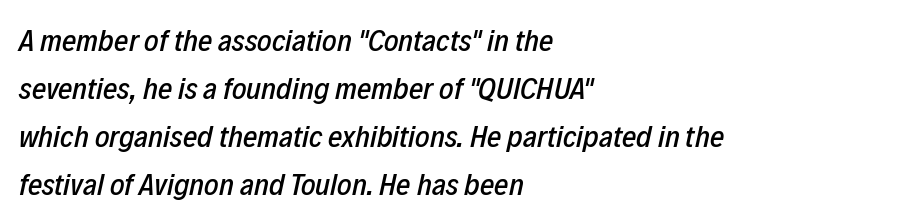
Q: Is the text italic (slanted)? A: Yes, it leans right by about 12 degrees.
Q: Is the text underlined? A: No.
Q: How is the paragraph aligned? A: Left-aligned.
Q: Is the spacing between letters normal or unusually wide? A: Normal.
Q: Is the spacing between lines tight, normal or loose? A: Normal.
Q: Width (condensed, normal, or wide)? A: Condensed.
Q: Stroke contrast? A: Low.
Q: x-height? A: Medium.
Q: Monospaced? A: No.
